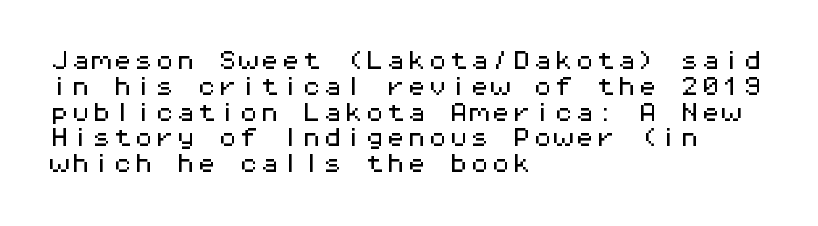
{"italic": "no", "underline": "no", "align": "left", "line_spacing_ratio": 1.23, "letter_spacing": "normal", "letter_spacing_em": 0.0, "glyph_px": 21}
